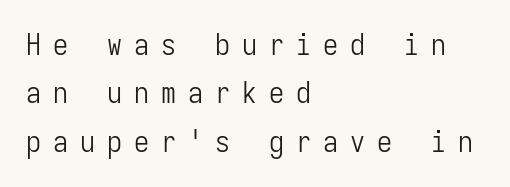
{"serif": "no", "italic": "no", "bold": "no", "weight": "light", "width": "condensed", "stroke_contrast": "low", "x_height": "medium", "monospaced": "yes", "underline": "no", "align": "left", "line_spacing": "normal", "line_spacing_ratio": 1.61, "letter_spacing": "wide", "letter_spacing_em": 0.4, "glyph_px": 30}
